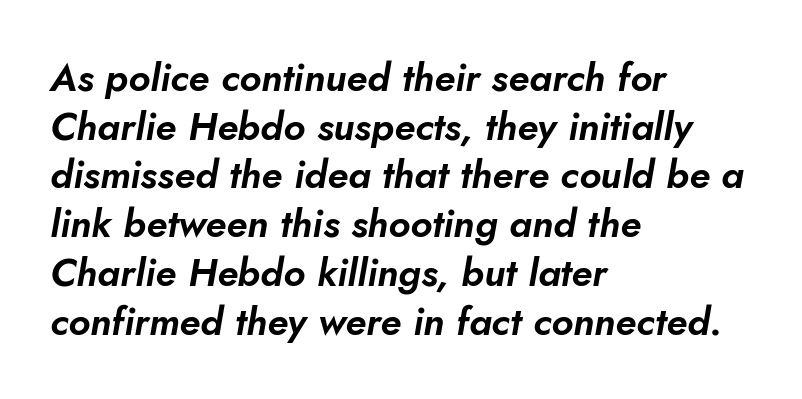
{"italic": "yes", "lean": "right", "slant_degrees": 10, "width": "normal", "stroke_contrast": "low", "x_height": "small", "monospaced": "no", "underline": "no", "align": "left", "line_spacing": "normal", "line_spacing_ratio": 1.25, "letter_spacing": "normal", "letter_spacing_em": 0.0, "glyph_px": 39}
